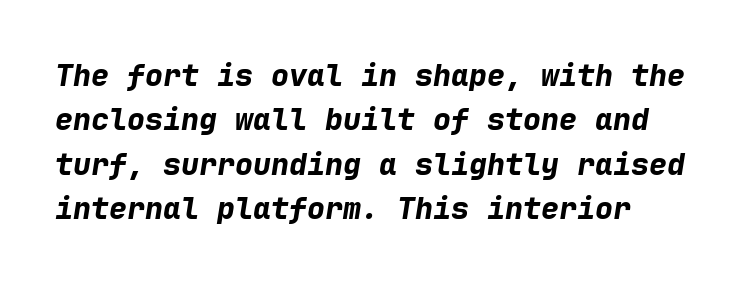
The image shows 30 px bold type, italic (leaning right), monospaced; set left-aligned, normal line spacing (1.48x), normal letter spacing, not underlined; low stroke contrast and a medium x-height.
